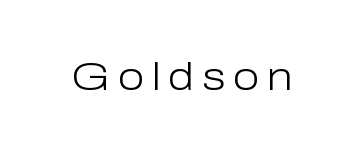
{"serif": "no", "italic": "no", "bold": "no", "weight": "light", "width": "normal", "stroke_contrast": "low", "x_height": "medium", "monospaced": "no", "underline": "no", "glyph_px": 39}
